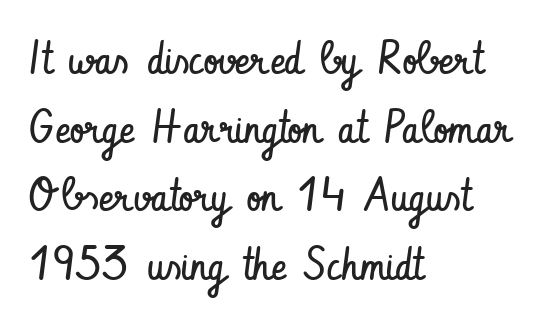
The image shows 46 px regular-weight, condensed sans-serif type, upright; set left-aligned, normal line spacing (1.49x), normal letter spacing, not underlined; low stroke contrast and a small x-height.
